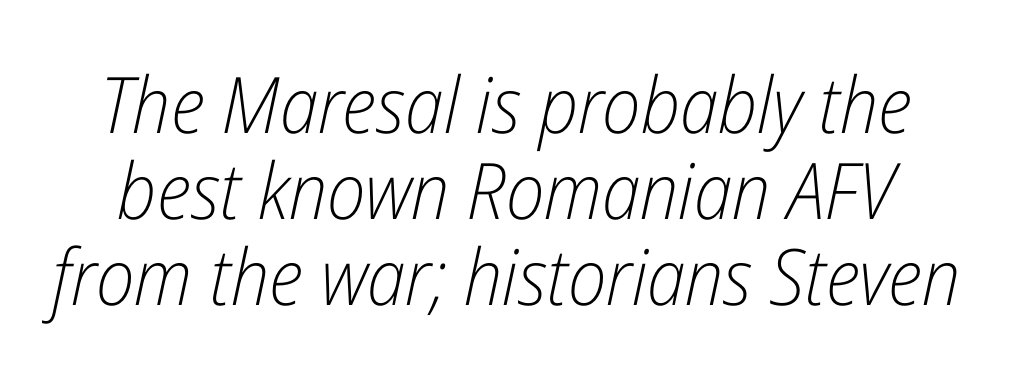
Q: Is the text bold? A: No.
Q: Is the text italic (slanted)? A: Yes, it leans right by about 12 degrees.
Q: Is the text underlined? A: No.
Q: Is the spacing between letters normal or unusually wide? A: Normal.
Q: Is the spacing between lines tight, normal or loose? A: Tight.
Q: Width (condensed, normal, or wide)? A: Condensed.
Q: Stroke contrast? A: Low.
Q: x-height? A: Medium.
Q: Monospaced? A: No.
